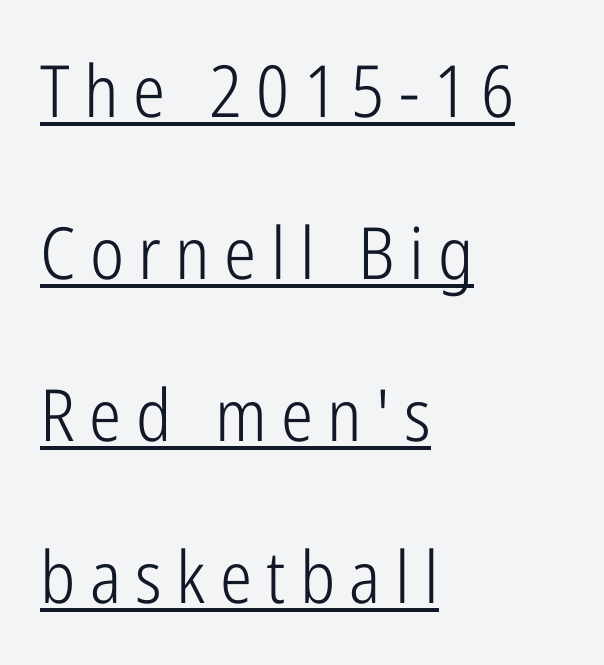
The image shows 72 px light, condensed sans-serif type, upright; set left-aligned, loose line spacing (2.25x), unusually wide letter spacing (+0.2 em), underlined; low stroke contrast and a medium x-height.
